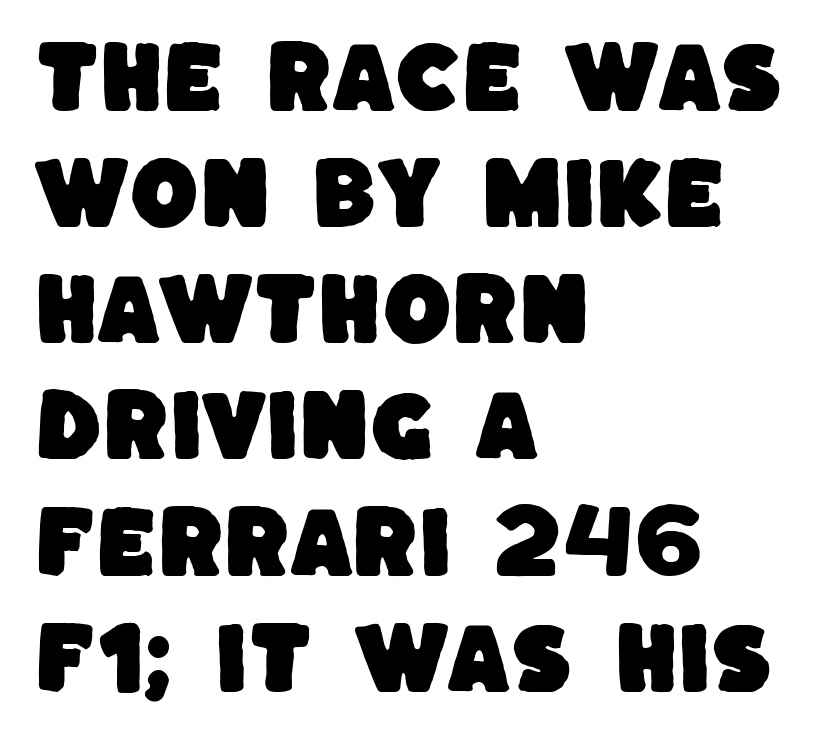
Casual observation: everything's shoved over to the left. Default kerning and tracking; the words read as compact shapes. The strip under each line holds only bare page. Think of a printed novel: that variable character pitch is what you see here. Are there feet on the stems? There aren't — it's a sans. This sample keeps an unexceptional amount of space between lines.
